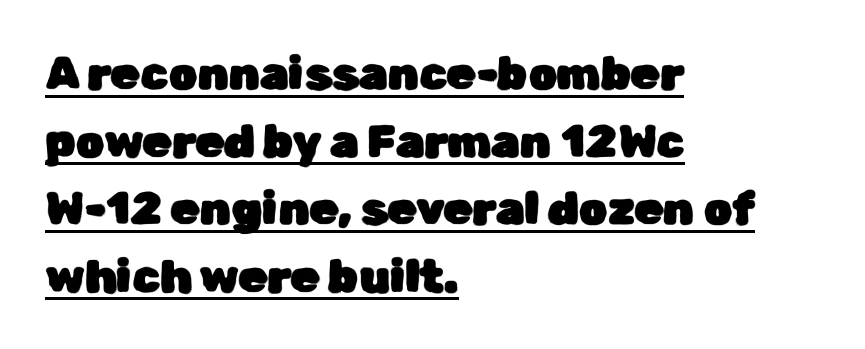
In terms of letterspacing, this is plain default setting. The block of text has a typical density, with ordinary space between rows. This is roman type, the default non-slanted kind. Do the characters align in a grid? No, the font is proportional. Nothing sits at the stroke ends, so this counts as sans-serif. Teacher's note: observe the even left margin — that is flush-left alignment.
